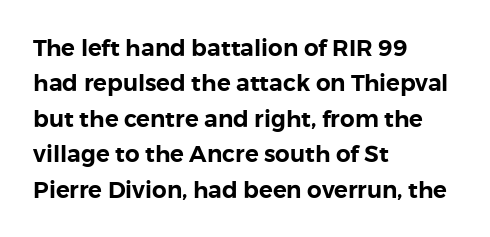
{"italic": "no", "underline": "no", "align": "left", "line_spacing": "normal", "line_spacing_ratio": 1.54, "letter_spacing": "normal", "letter_spacing_em": 0.0, "glyph_px": 23}
